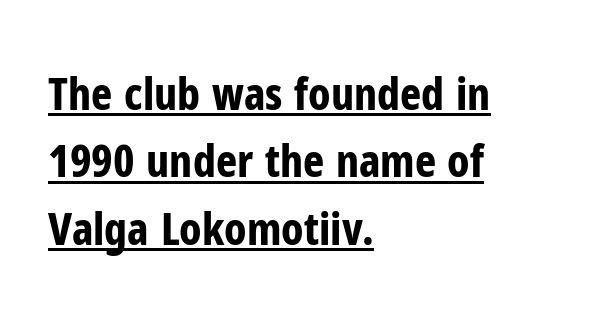
{"serif": "no", "italic": "no", "bold": "yes", "weight": "bold", "width": "condensed", "stroke_contrast": "low", "x_height": "medium", "monospaced": "no", "underline": "yes", "align": "left", "line_spacing": "normal", "line_spacing_ratio": 1.5, "letter_spacing": "normal", "letter_spacing_em": 0.0, "glyph_px": 45}
